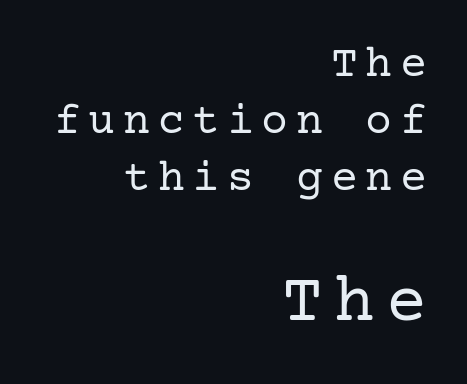
Summary of vertical rhythm: regular, with standard interline spacing. Size contrast runs from small at the top to large at the bottom. Each row of text sits above clean, open space. Is the type heavy? It reads as light-to-regular instead. A serif font was chosen for this passage.
